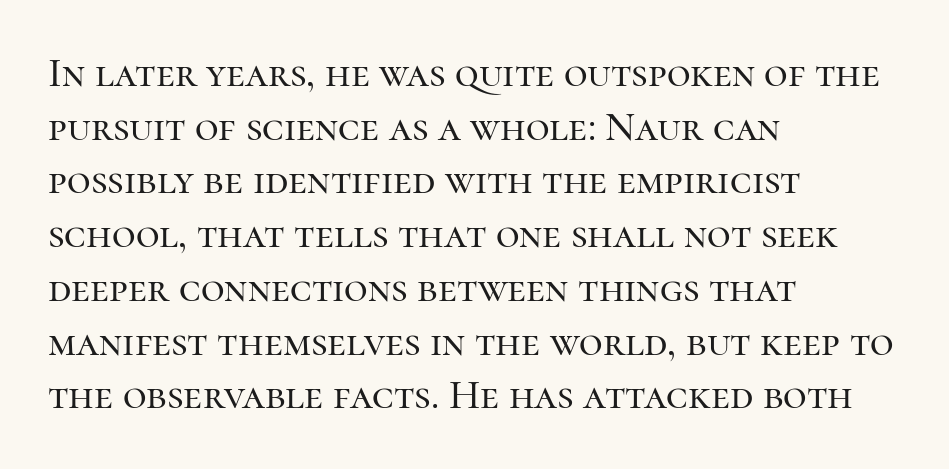
The image shows 41 px serif type, upright; set left-aligned, normal line spacing (1.31x), normal letter spacing, not underlined; high stroke contrast and a medium x-height.
